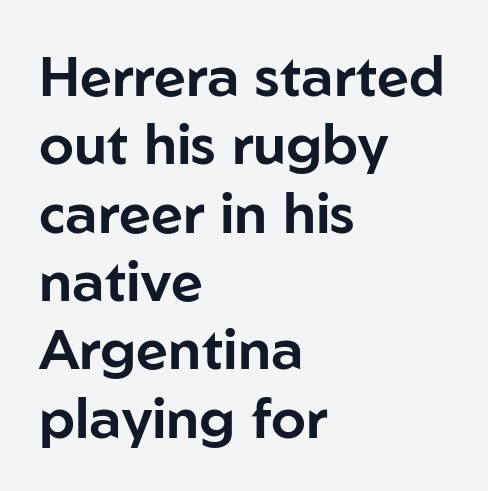
The image shows 56 px sans-serif type, upright; set left-aligned, line spacing 1.22x, normal letter spacing, not underlined; low stroke contrast and a medium x-height.
